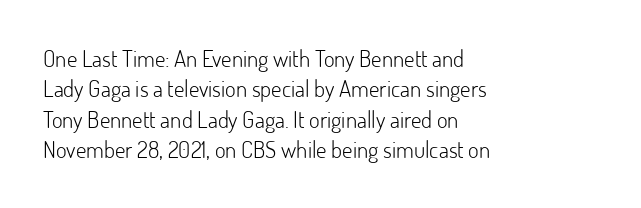
The space directly below the letters is spotless. Caption: standard tracking, unaltered. Vertically, the passage feels balanced, rows spaced as you'd expect. Does the lettering tilt? It doesn't — this is upright.
